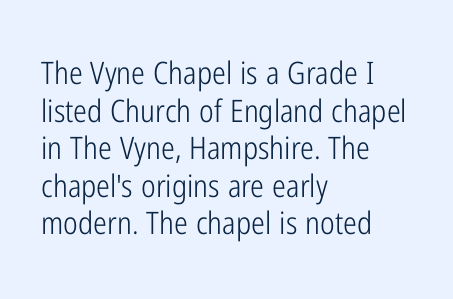
{"serif": "no", "italic": "no", "bold": "no", "weight": "light", "width": "condensed", "stroke_contrast": "low", "x_height": "medium", "monospaced": "no", "underline": "no", "align": "left", "line_spacing_ratio": 1.21, "letter_spacing": "normal", "letter_spacing_em": 0.0, "glyph_px": 31}
